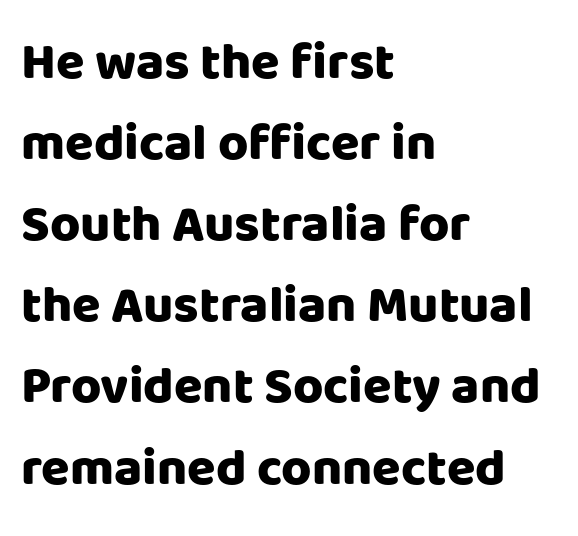
{"serif": "no", "italic": "no", "bold": "yes", "weight": "heavy", "width": "normal", "stroke_contrast": "low", "x_height": "large", "monospaced": "no", "underline": "no", "align": "left", "line_spacing": "normal", "line_spacing_ratio": 1.56, "letter_spacing": "normal", "letter_spacing_em": 0.0, "glyph_px": 52}
